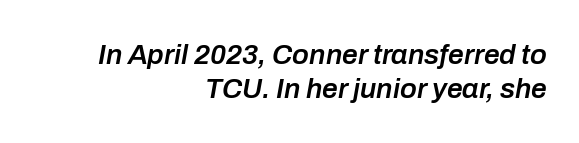
{"italic": "yes", "lean": "right", "slant_degrees": 10, "bold": "semi", "weight": "semibold", "width": "normal", "stroke_contrast": "low", "x_height": "medium", "monospaced": "no", "underline": "no", "align": "right", "line_spacing_ratio": 1.23, "letter_spacing": "normal", "letter_spacing_em": 0.0, "glyph_px": 28}
